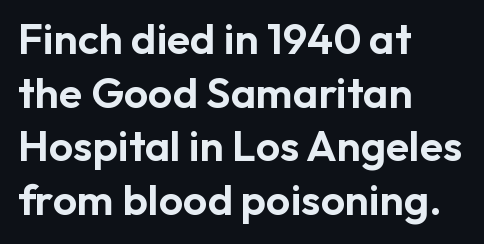
The image shows 43 px sans-serif type, upright; set left-aligned, normal line spacing (1.25x), normal letter spacing, not underlined; low stroke contrast and a medium x-height.
